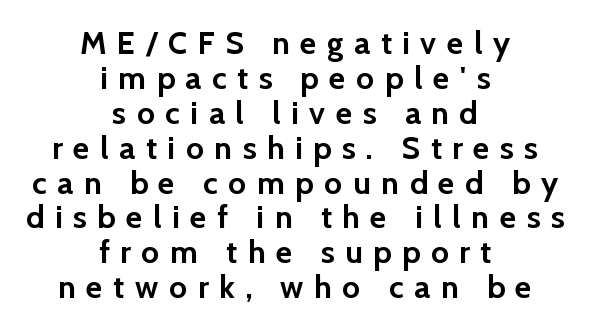
Q: Is the text bold? A: Yes.
Q: Is the text italic (slanted)? A: No, it is upright.
Q: Is the typeface a serif or a sans-serif typeface? A: Sans-serif.
Q: Is the text underlined? A: No.
Q: How is the paragraph aligned? A: Centered.
Q: Is the spacing between letters normal or unusually wide? A: Unusually wide.
Q: Is the spacing between lines tight, normal or loose? A: Tight.
Q: Width (condensed, normal, or wide)? A: Normal.
Q: Stroke contrast? A: Low.
Q: x-height? A: Medium.
Q: Monospaced? A: No.
